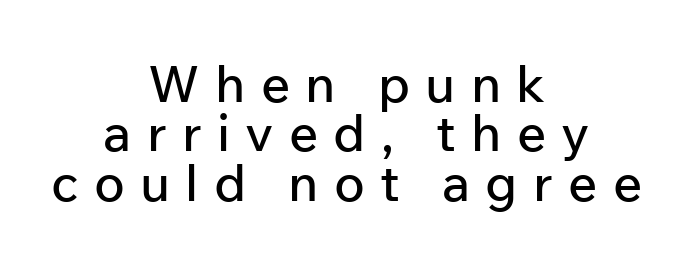
Q: Is the text italic (slanted)? A: No, it is upright.
Q: Is the typeface a serif or a sans-serif typeface? A: Sans-serif.
Q: Is the text underlined? A: No.
Q: How is the paragraph aligned? A: Centered.
Q: Is the spacing between letters normal or unusually wide? A: Unusually wide.
Q: Is the spacing between lines tight, normal or loose? A: Tight.
Q: Width (condensed, normal, or wide)? A: Normal.
Q: Stroke contrast? A: Low.
Q: x-height? A: Medium.
Q: Monospaced? A: No.
